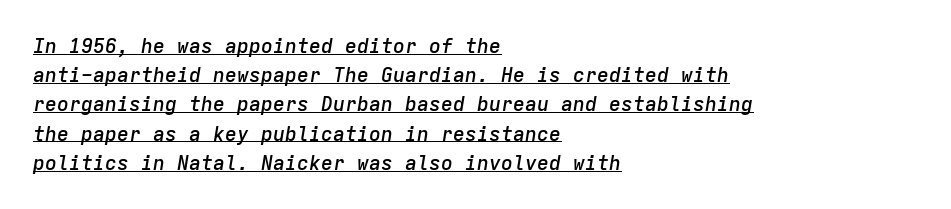
Q: Is the text bold? A: Semi-bold.
Q: Is the text italic (slanted)? A: Yes, it leans right by about 9 degrees.
Q: Is the text underlined? A: Yes.
Q: How is the paragraph aligned? A: Left-aligned.
Q: Is the spacing between letters normal or unusually wide? A: Normal.
Q: Is the spacing between lines tight, normal or loose? A: Normal.
